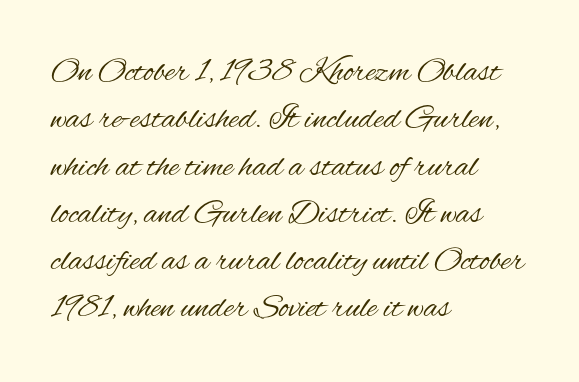
Casual observation: everything's shoved over to the left. Baseline-to-baseline distance is the conventional proportion of letter height. Bare-footed words on every line. Is this a heavy cut? Hardly; it is regular or lighter. Students, note that the glyphs here touch the page at normal intervals.
